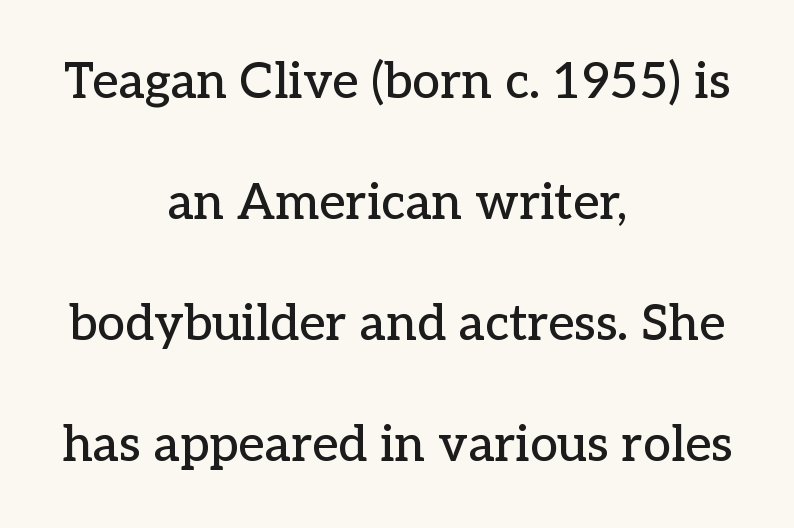
Beneath every word, the page is bare. Each word holds together tightly as a unit, with standard inter-letter gaps. A roman cut, with each character standing at attention. Is this a sans? No — the strokes have serifs. Line spacing here is loose. Do the characters align in a grid? No, the font is proportional.
